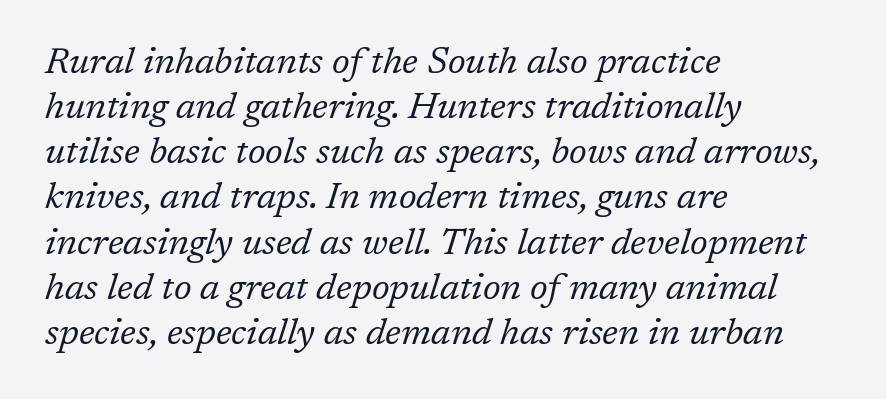
All the whitespace from short lines collects on the right. The face used here is rendered with its standard letterfit. Character widths vary here, with narrow letters taking less room than wide ones. No letter is thick-stroked: the sample isn't bold. This is serif lettering, the kind often seen in printed books. A bare baseline throughout the passage.
